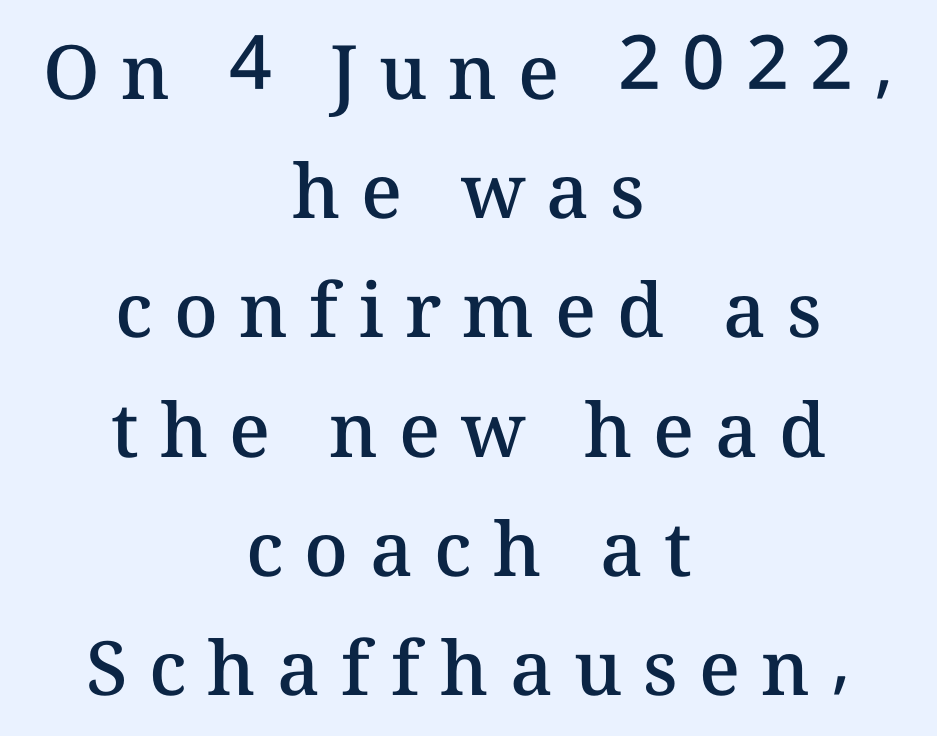
The image shows 75 px semibold type, upright; set centered, normal line spacing (1.59x), unusually wide letter spacing (+0.28 em), not underlined; medium stroke contrast and a medium x-height.
